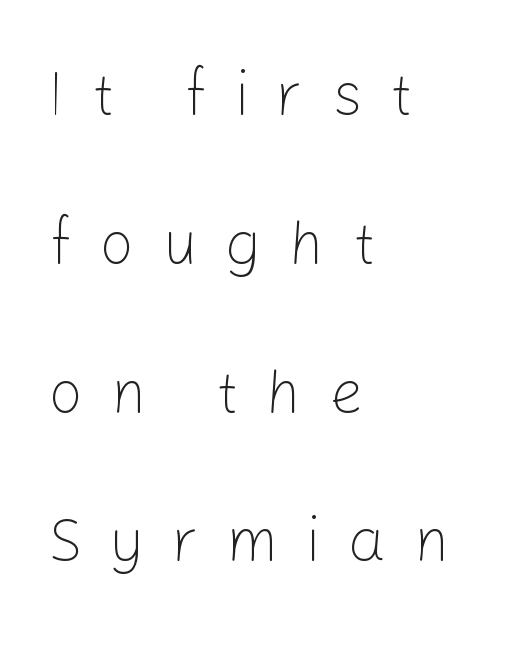
{"serif": "no", "italic": "no", "bold": "no", "weight": "light", "width": "normal", "stroke_contrast": "low", "x_height": "medium", "monospaced": "no", "underline": "no", "align": "left", "line_spacing": "loose", "line_spacing_ratio": 2.48, "letter_spacing": "wide", "letter_spacing_em": 0.46, "glyph_px": 60}
